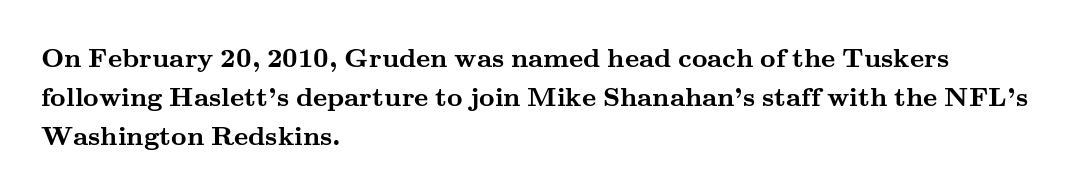
The image shows 27 px bold type, upright; set left-aligned, normal line spacing (1.45x), normal letter spacing, not underlined.
